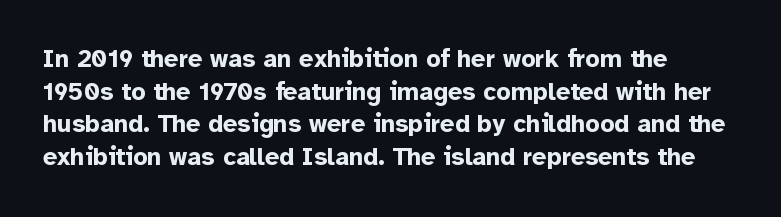
The image shows 25 px bold type, upright; set left-aligned, normal line spacing (1.31x), normal letter spacing, not underlined.
